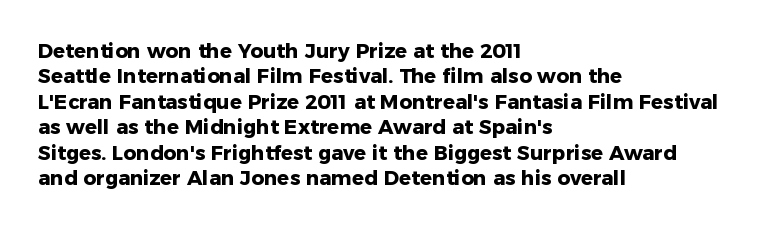
Characters follow at the spacing the type designer built in. What's the leading like? Ordinary, nothing unusual. Horizontal alignment here is leftward, the default for most running prose. The words here are not underlined. The typesetting leans heavy: a genuine bold.
